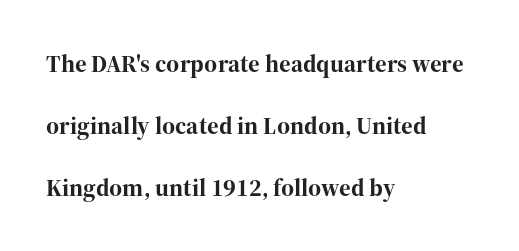
{"italic": "no", "bold": "yes", "underline": "no", "align": "left", "line_spacing": "loose", "line_spacing_ratio": 2.48, "letter_spacing": "normal", "letter_spacing_em": 0.0, "glyph_px": 25}
